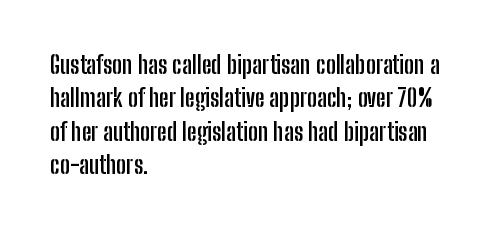
Q: Is the text bold? A: Yes.
Q: Is the text italic (slanted)? A: No, it is upright.
Q: Is the text underlined? A: No.
Q: How is the paragraph aligned? A: Left-aligned.
Q: Is the spacing between letters normal or unusually wide? A: Normal.
Q: Is the spacing between lines tight, normal or loose? A: Normal.
